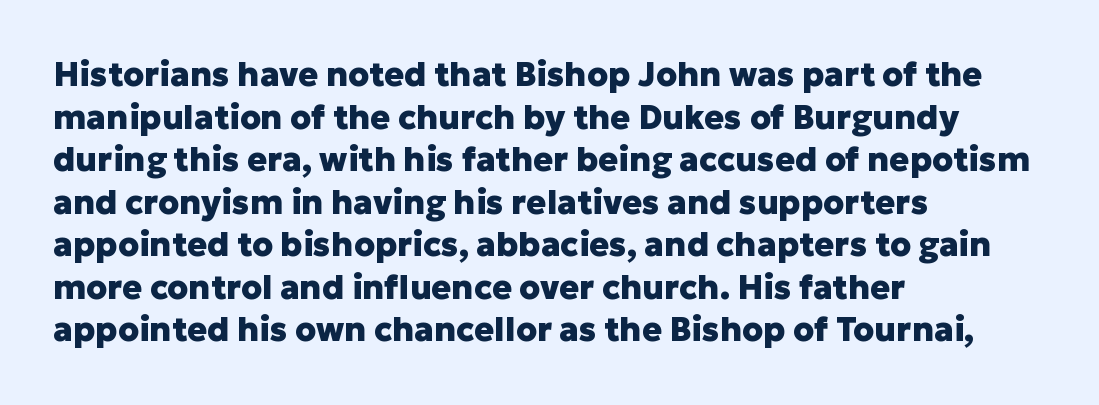
{"serif": "no", "italic": "no", "bold": "yes", "weight": "heavy", "width": "normal", "stroke_contrast": "low", "x_height": "medium", "monospaced": "no", "underline": "no", "align": "left", "line_spacing": "normal", "line_spacing_ratio": 1.29, "letter_spacing": "normal", "letter_spacing_em": 0.0, "glyph_px": 33}
